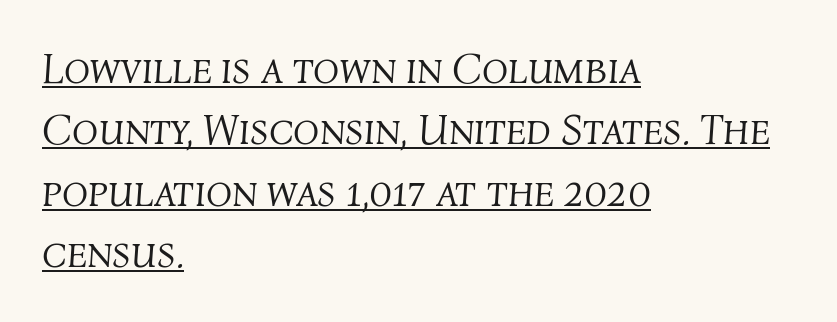
Q: Is the text bold? A: No.
Q: Is the text italic (slanted)? A: Yes, it leans right by about 4 degrees.
Q: Is the text underlined? A: Yes.
Q: How is the paragraph aligned? A: Left-aligned.
Q: Is the spacing between letters normal or unusually wide? A: Normal.
Q: Is the spacing between lines tight, normal or loose? A: Normal.
Q: Width (condensed, normal, or wide)? A: Normal.
Q: Stroke contrast? A: Medium.
Q: x-height? A: Medium.
Q: Monospaced? A: No.
